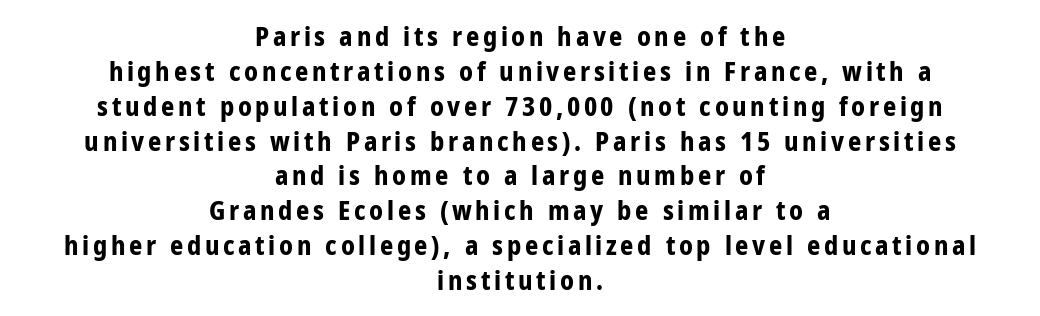
Thick stems and heavy bowls — unmistakably bold. Rule under the text: the space is simply empty. In terms of leading, this rendering sits right in the middle. Characters remain perfectly vertical along every line. The lines are quadded center.
